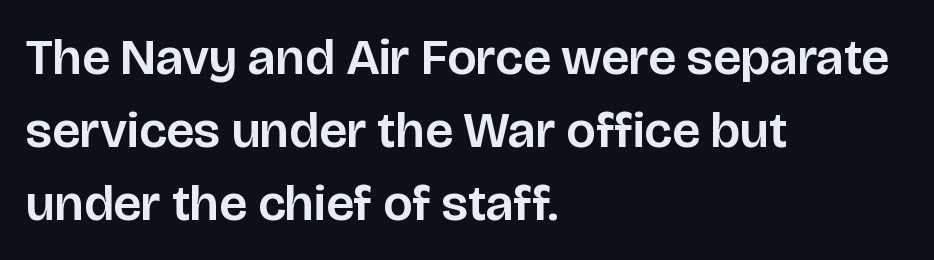
The image shows 51 px sans-serif type, upright; set left-aligned, normal line spacing (1.43x), normal letter spacing, not underlined; low stroke contrast and a large x-height.
